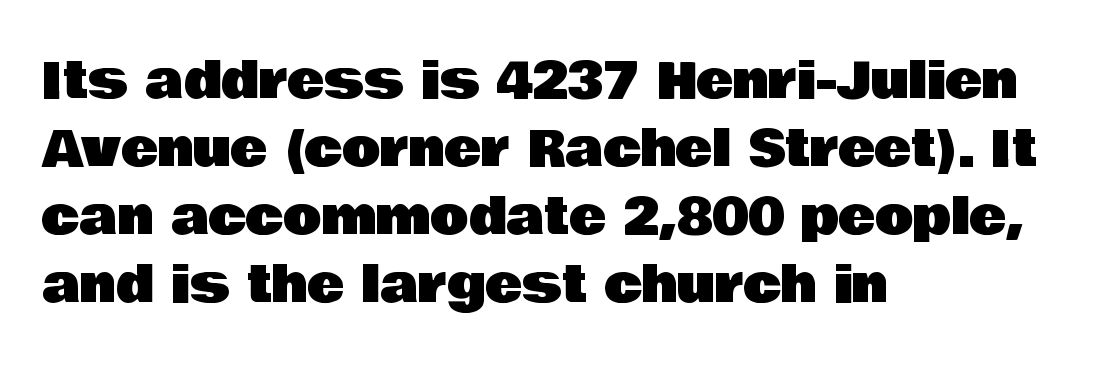
{"serif": "no", "italic": "no", "width": "normal", "stroke_contrast": "low", "x_height": "large", "monospaced": "no", "underline": "no", "align": "left", "line_spacing": "normal", "line_spacing_ratio": 1.36, "letter_spacing": "normal", "letter_spacing_em": 0.0, "glyph_px": 50}
